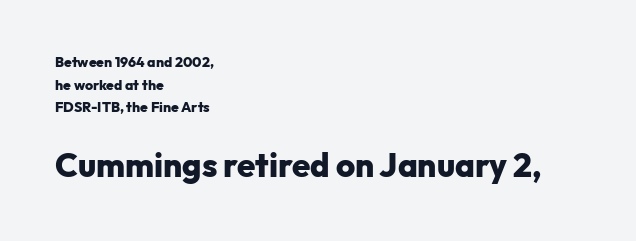
{"serif": "no", "italic": "no", "bold": "yes", "weight": "heavy", "width": "normal", "stroke_contrast": "low", "x_height": "medium", "monospaced": "no", "underline": "no", "align": "left", "line_spacing": "normal", "line_spacing_ratio": 1.62, "letter_spacing": "normal", "letter_spacing_em": 0.0, "larger_block": "second", "size_ratio": 2.36, "glyph_px": 33}
